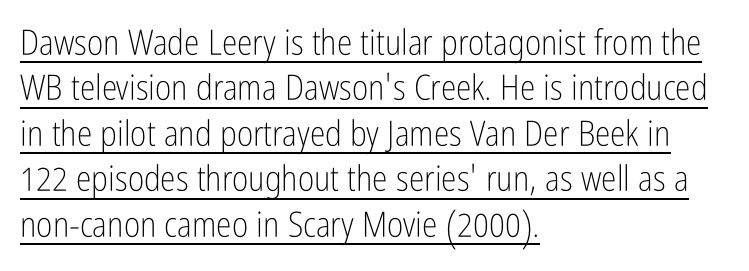
{"serif": "no", "italic": "no", "bold": "no", "weight": "light", "width": "condensed", "stroke_contrast": "low", "x_height": "medium", "monospaced": "no", "underline": "yes", "align": "left", "line_spacing": "normal", "line_spacing_ratio": 1.3, "letter_spacing": "normal", "letter_spacing_em": 0.0, "glyph_px": 35}
